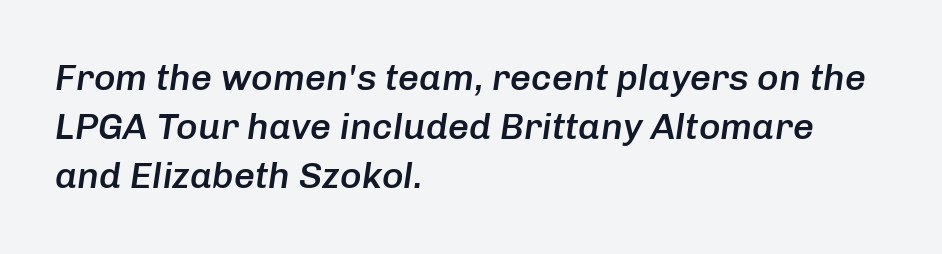
Unmarked baselines from the first word to the last. Firm but not heavy-handed strokes: this text is semibold. The face used here is proportionally spaced, like ordinary book or web type. One glance says typical: line gaps are just what's usual.
